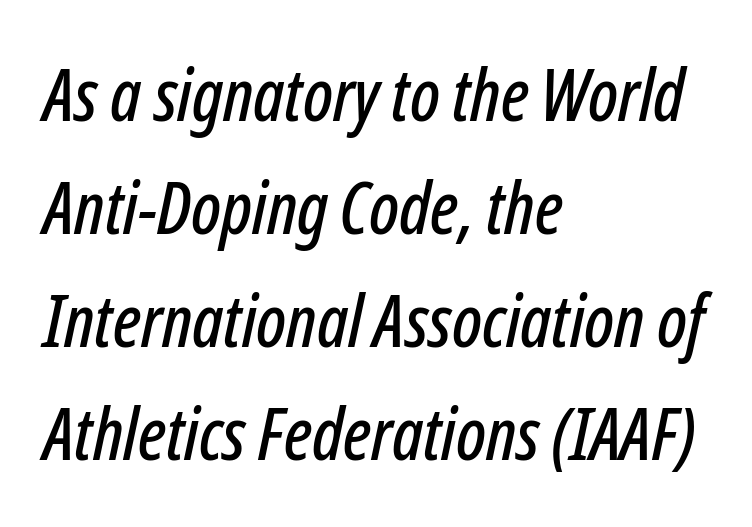
The image shows 72 px condensed type, italic (leaning right); set left-aligned, normal line spacing (1.57x), normal letter spacing, not underlined; low stroke contrast and a medium x-height.
